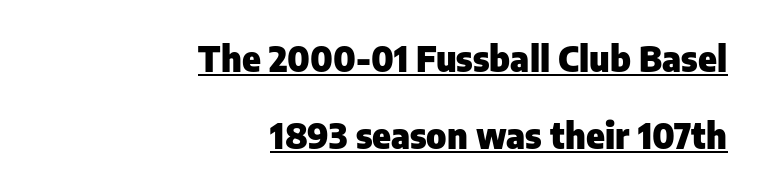
Q: Is the text bold? A: Yes.
Q: Is the text italic (slanted)? A: No, it is upright.
Q: Is the typeface a serif or a sans-serif typeface? A: Sans-serif.
Q: Is the text underlined? A: Yes.
Q: How is the paragraph aligned? A: Right-aligned.
Q: Is the spacing between letters normal or unusually wide? A: Normal.
Q: Is the spacing between lines tight, normal or loose? A: Loose.
Q: Width (condensed, normal, or wide)? A: Normal.
Q: Stroke contrast? A: Low.
Q: x-height? A: Medium.
Q: Monospaced? A: No.
